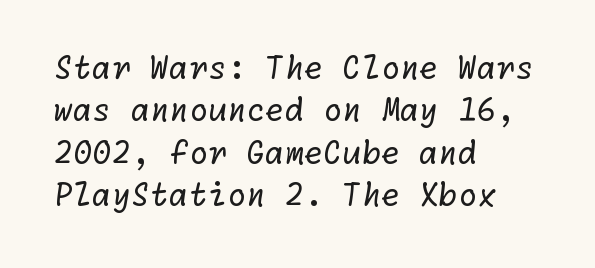
{"serif": "no", "bold": "no", "weight": "regular", "width": "normal", "stroke_contrast": "low", "x_height": "medium", "underline": "no", "align": "left", "line_spacing": "normal", "line_spacing_ratio": 1.37, "letter_spacing": "normal", "letter_spacing_em": 0.0, "glyph_px": 31}
